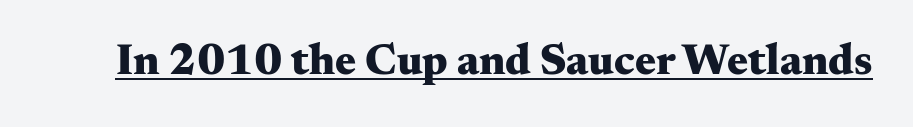
{"serif": "yes", "italic": "no", "bold": "yes", "weight": "heavy", "width": "wide", "stroke_contrast": "medium", "x_height": "small", "monospaced": "no", "underline": "yes", "letter_spacing": "normal", "letter_spacing_em": 0.0, "glyph_px": 44}
